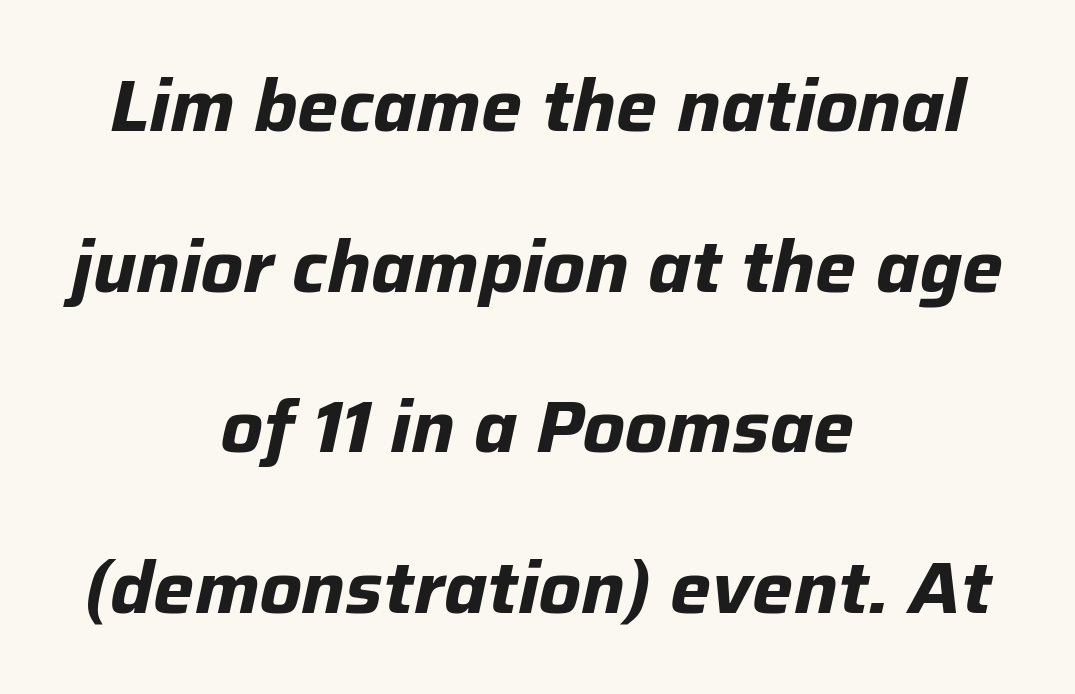
The rendering positions every line midway between the sides. Compared with an ordinary text face, these strokes are far heavier — a full bold. Letters rest on an invisible, unmarked baseline. Proportional: the letters do not fall into vertical columns.
